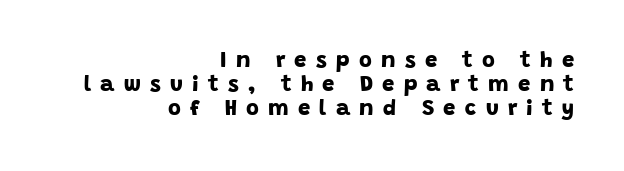
Q: Is the text bold? A: Yes.
Q: Is the text underlined? A: No.
Q: How is the paragraph aligned? A: Right-aligned.
Q: Is the spacing between letters normal or unusually wide? A: Unusually wide.
Q: Is the spacing between lines tight, normal or loose? A: Tight.
